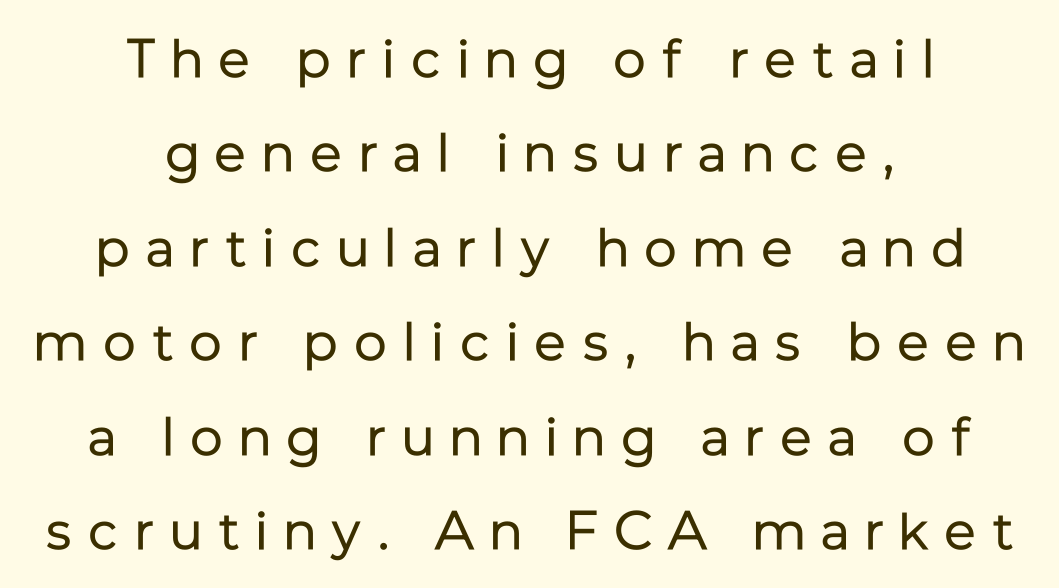
Q: Is the text bold? A: No.
Q: Is the text italic (slanted)? A: No, it is upright.
Q: Is the typeface a serif or a sans-serif typeface? A: Sans-serif.
Q: Is the text underlined? A: No.
Q: How is the paragraph aligned? A: Centered.
Q: Is the spacing between letters normal or unusually wide? A: Unusually wide.
Q: Width (condensed, normal, or wide)? A: Normal.
Q: Stroke contrast? A: Low.
Q: x-height? A: Medium.
Q: Monospaced? A: No.
